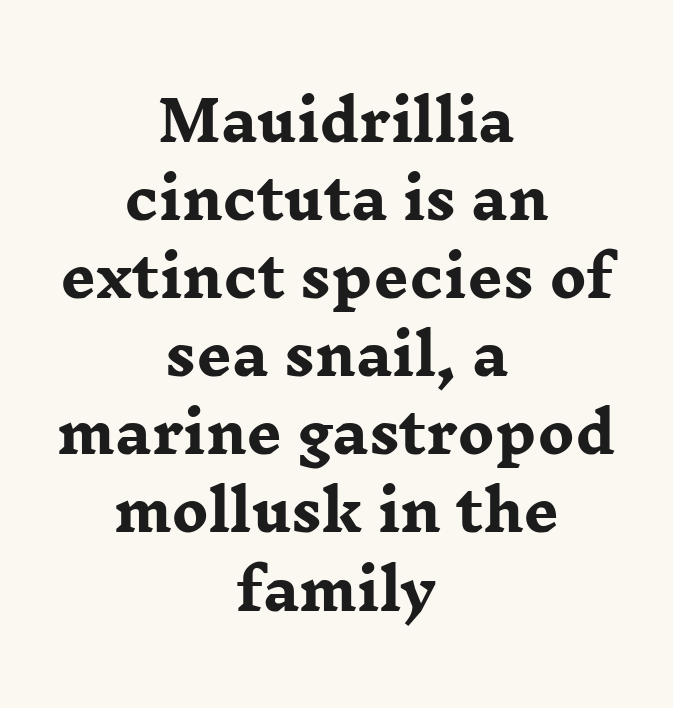
Is this a sans? No — the strokes have serifs. Vertical strokes here are truly vertical. Has an underline been added? It has not. The leading is moderate, giving the passage an even texture. Glyph-to-glyph distance matches everyday printed text. The setting favours the middle, as headings and verse often do.
